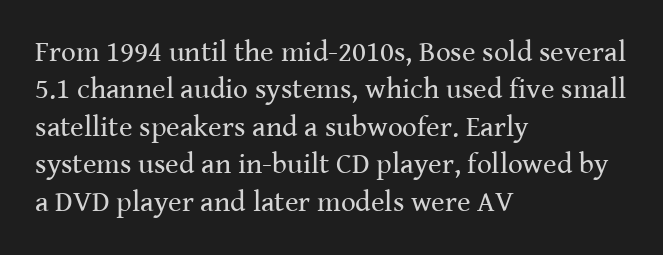
{"serif": "yes", "italic": "no", "bold": "no", "weight": "regular", "width": "normal", "stroke_contrast": "medium", "x_height": "medium", "monospaced": "no", "underline": "no", "align": "left", "line_spacing": "normal", "line_spacing_ratio": 1.29, "letter_spacing": "normal", "letter_spacing_em": 0.0, "glyph_px": 29}
